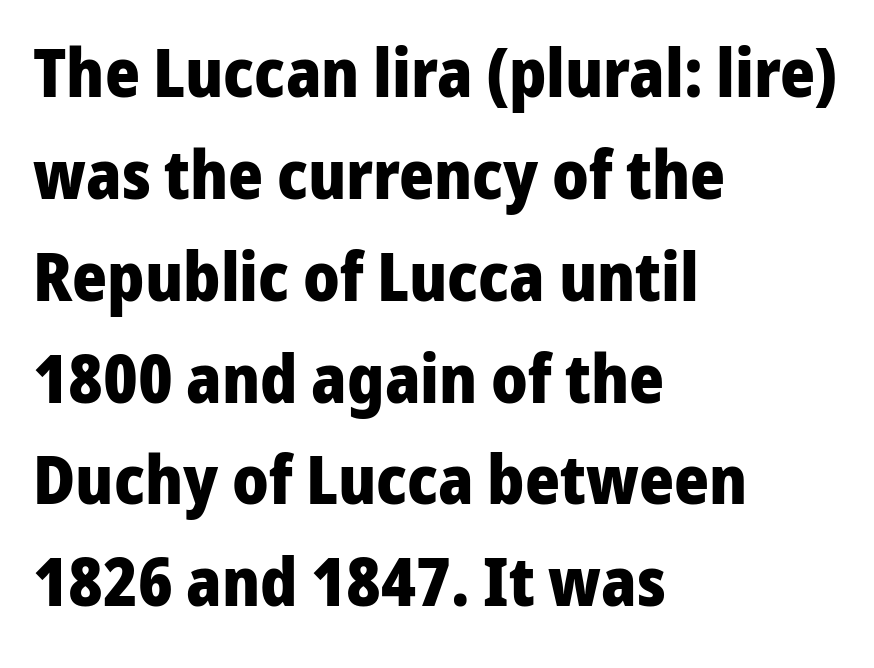
{"serif": "no", "italic": "no", "bold": "yes", "weight": "heavy", "width": "normal", "stroke_contrast": "low", "x_height": "medium", "monospaced": "no", "underline": "no", "align": "left", "line_spacing": "normal", "line_spacing_ratio": 1.52, "letter_spacing": "normal", "letter_spacing_em": 0.0, "glyph_px": 67}
